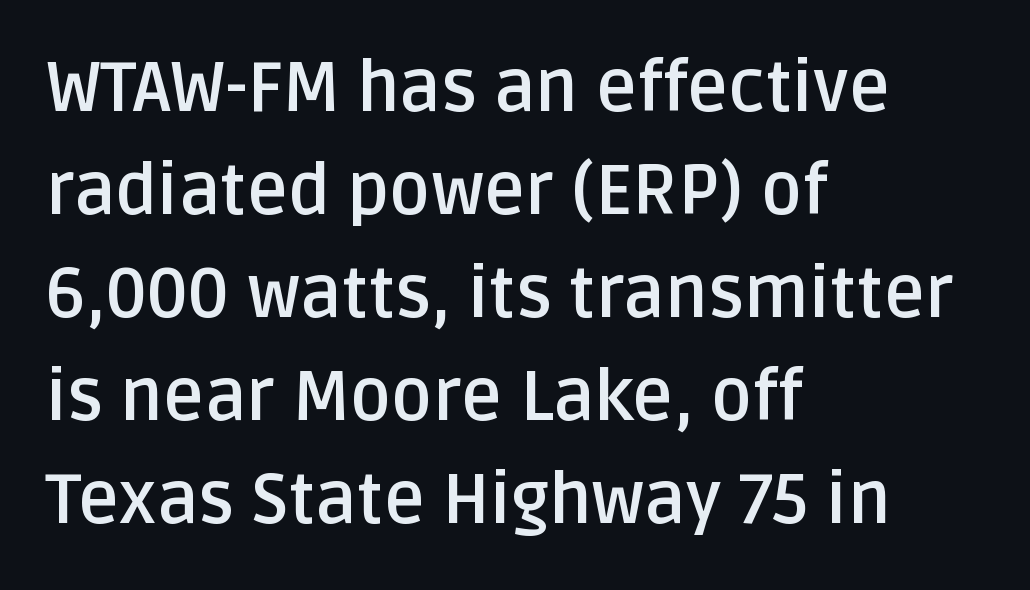
The image shows 70 px semibold sans-serif type, upright; set left-aligned, normal line spacing (1.47x), normal letter spacing, not underlined; low stroke contrast and a large x-height.
